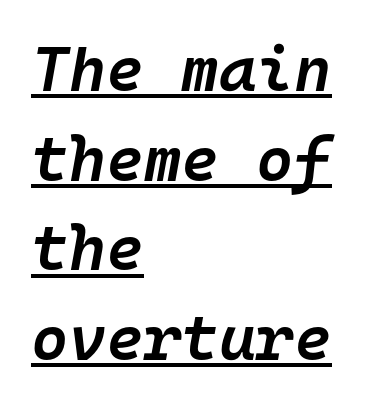
{"italic": "yes", "lean": "right", "slant_degrees": 10, "bold": "semi", "weight": "semibold", "width": "normal", "stroke_contrast": "low", "x_height": "medium", "monospaced": "yes", "underline": "yes", "align": "left", "line_spacing": "normal", "line_spacing_ratio": 1.4, "letter_spacing": "normal", "letter_spacing_em": 0.0, "glyph_px": 64}
